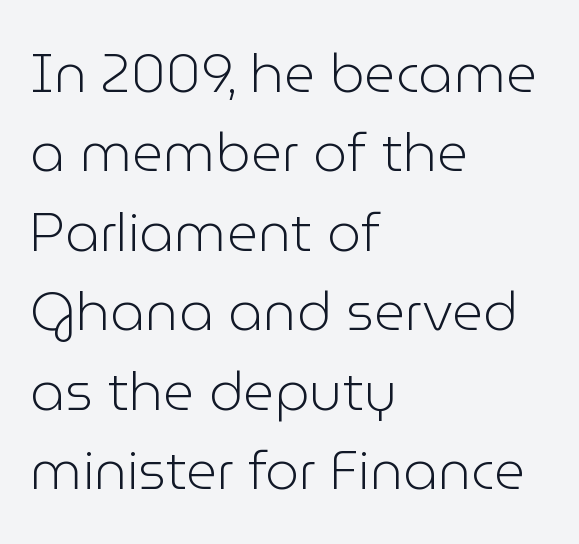
The image shows 54 px light sans-serif type, upright; set left-aligned, normal line spacing (1.47x), normal letter spacing, not underlined; low stroke contrast and a medium x-height.
